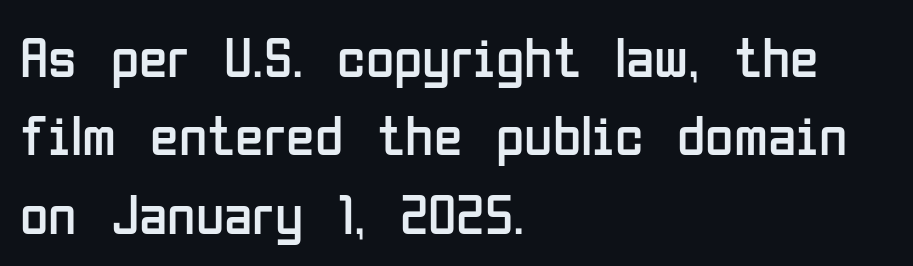
The image shows 58 px regular-weight, condensed sans-serif type, upright; set left-aligned, normal line spacing (1.35x), normal letter spacing, not underlined; low stroke contrast and a medium x-height.
